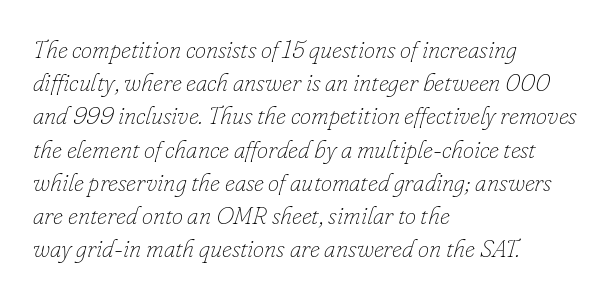
{"italic": "yes", "lean": "right", "slant_degrees": 16, "bold": "no", "underline": "no", "align": "left", "line_spacing": "normal", "line_spacing_ratio": 1.33, "letter_spacing": "normal", "letter_spacing_em": 0.0, "glyph_px": 25}
